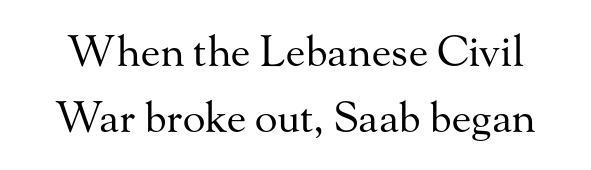
{"serif": "yes", "italic": "no", "bold": "no", "weight": "regular", "width": "normal", "stroke_contrast": "medium", "x_height": "small", "monospaced": "no", "underline": "no", "line_spacing": "normal", "line_spacing_ratio": 1.58, "letter_spacing": "normal", "letter_spacing_em": 0.0, "glyph_px": 42}
